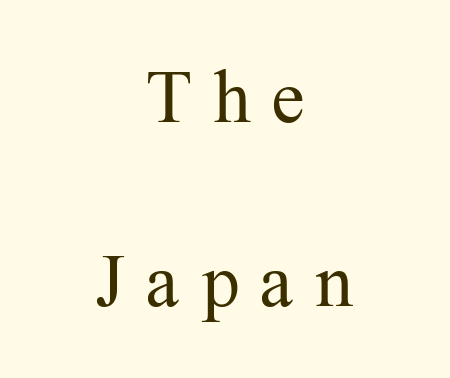
The text was rendered using a seriffed face with decorative stroke endings. A typesetter would call this proportional, since set widths differ per character. The gaps between neighbouring characters are conspicuously large. Rows of type keep a wide berth in the vertical direction.
